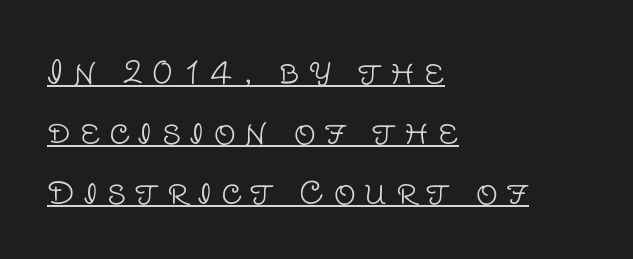
The image shows 31 px light sans-serif type; set left-aligned, loose line spacing (1.93x), unusually wide letter spacing (+0.29 em), underlined; low stroke contrast and a large x-height.
